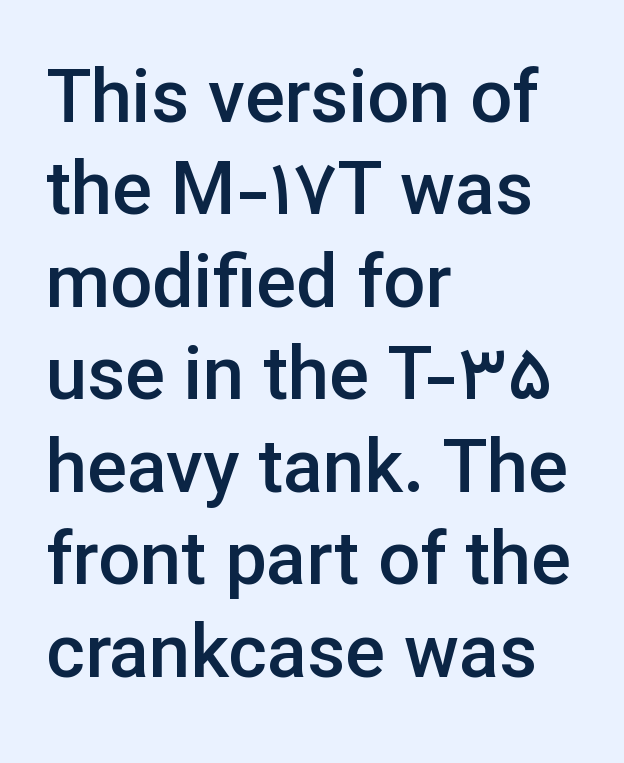
The rendering keeps characters at their native spacing. Regarding serifs, this sample does without them. Proportional: the letters do not fall into vertical columns. The rag falls on the right side of this text block. Just letters on the line, the space beneath them empty.
